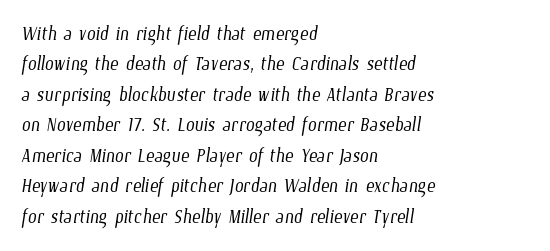
The image shows 25 px text type; set left-aligned, line spacing 1.22x, normal letter spacing, not underlined.
